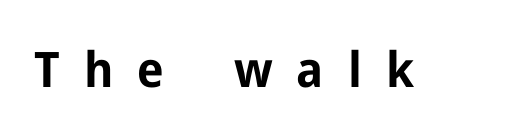
The image shows 49 px bold sans-serif type, upright; set unusually wide letter spacing (+0.49 em), not underlined; low stroke contrast and a medium x-height.
